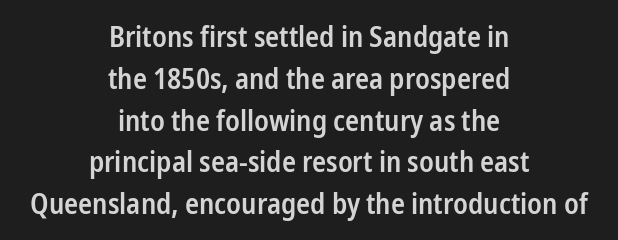
Q: Is the text bold? A: Semi-bold.
Q: Is the text italic (slanted)? A: No, it is upright.
Q: Is the typeface a serif or a sans-serif typeface? A: Sans-serif.
Q: Is the text underlined? A: No.
Q: How is the paragraph aligned? A: Centered.
Q: Is the spacing between letters normal or unusually wide? A: Normal.
Q: Is the spacing between lines tight, normal or loose? A: Normal.
Q: Width (condensed, normal, or wide)? A: Condensed.
Q: Stroke contrast? A: Low.
Q: x-height? A: Medium.
Q: Monospaced? A: No.
